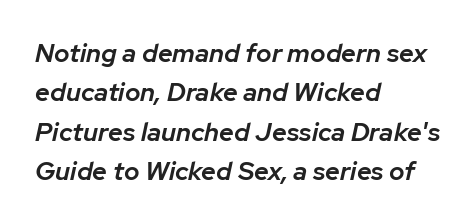
Honestly, the row spacing looks completely unremarkable. The rendering keeps characters at their native spacing. This rendering uses left alignment, leaving the right contour irregular. Summary of weight: moderately heavy, a semibold. Would a proofreader flag this as italicized? Yes.
